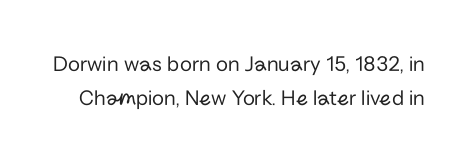
{"italic": "no", "bold": "no", "underline": "no", "line_spacing": "normal", "line_spacing_ratio": 1.54, "letter_spacing": "normal", "letter_spacing_em": 0.0, "glyph_px": 22}
